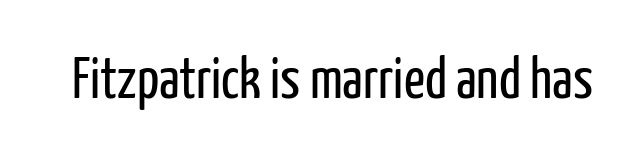
Q: Is the text bold? A: No.
Q: Is the text italic (slanted)? A: No, it is upright.
Q: Is the typeface a serif or a sans-serif typeface? A: Sans-serif.
Q: Is the text underlined? A: No.
Q: Is the spacing between letters normal or unusually wide? A: Normal.
Q: Width (condensed, normal, or wide)? A: Condensed.
Q: Stroke contrast? A: Low.
Q: x-height? A: Medium.
Q: Monospaced? A: No.
